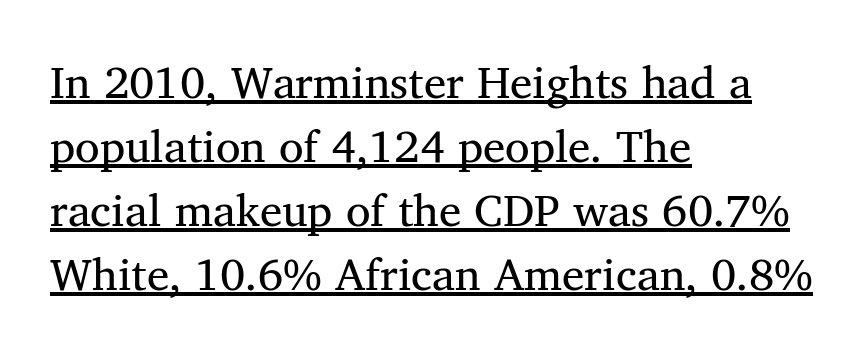
Q: Is the text bold? A: No.
Q: Is the text italic (slanted)? A: No, it is upright.
Q: Is the typeface a serif or a sans-serif typeface? A: Serif.
Q: Is the text underlined? A: Yes.
Q: How is the paragraph aligned? A: Left-aligned.
Q: Is the spacing between letters normal or unusually wide? A: Normal.
Q: Is the spacing between lines tight, normal or loose? A: Normal.
Q: Width (condensed, normal, or wide)? A: Normal.
Q: Stroke contrast? A: Medium.
Q: x-height? A: Medium.
Q: Monospaced? A: No.
